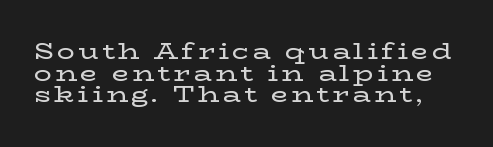
Q: Is the text italic (slanted)? A: No, it is upright.
Q: Is the text underlined? A: No.
Q: Is the spacing between lines tight, normal or loose? A: Tight.
